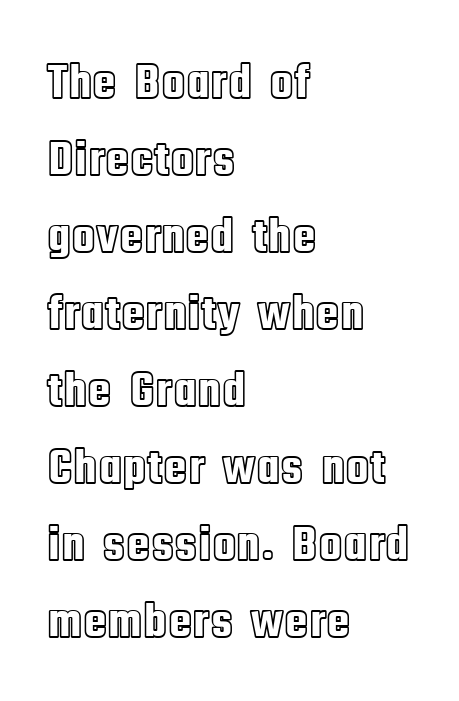
The image shows 50 px condensed type, upright; set left-aligned, normal line spacing (1.54x), normal letter spacing, not underlined; a large x-height.
